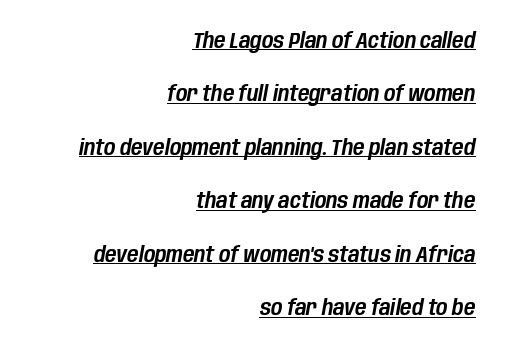
{"italic": "yes", "lean": "right", "slant_degrees": 10, "underline": "yes", "align": "right", "line_spacing": "loose", "line_spacing_ratio": 2.43, "letter_spacing": "normal", "letter_spacing_em": 0.0, "glyph_px": 22}
